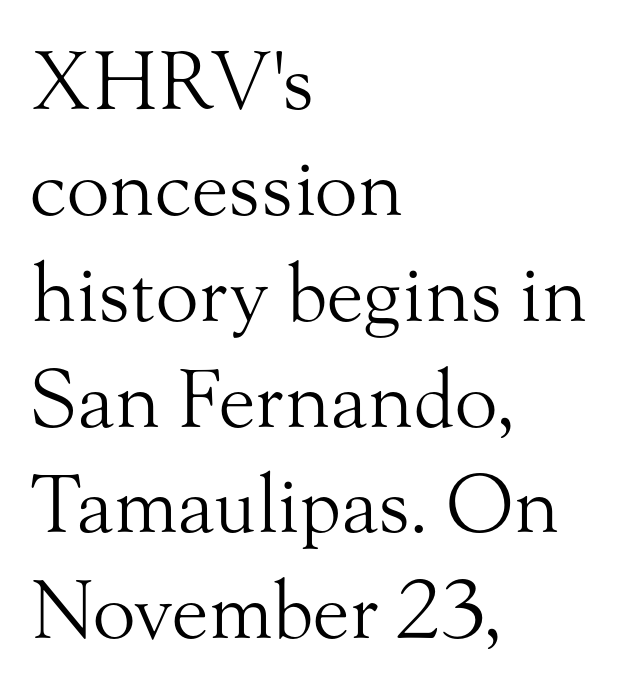
{"serif": "yes", "italic": "no", "bold": "no", "weight": "light", "width": "normal", "stroke_contrast": "medium", "x_height": "small", "monospaced": "no", "underline": "no", "align": "left", "line_spacing": "normal", "line_spacing_ratio": 1.34, "letter_spacing": "normal", "letter_spacing_em": 0.0, "glyph_px": 79}
